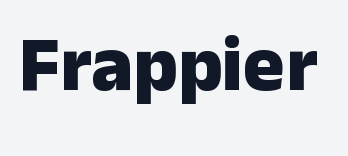
A sans-serif font was chosen for this passage. This rendering leaves character spacing at its baseline value. The lettering stays uniformly vertical, giving the passage a roman look. Is this a fixed-width face? No — the glyphs have proportional, varying widths. Check under the words: just untouched page. Summary of weight: heavy, a full bold.
